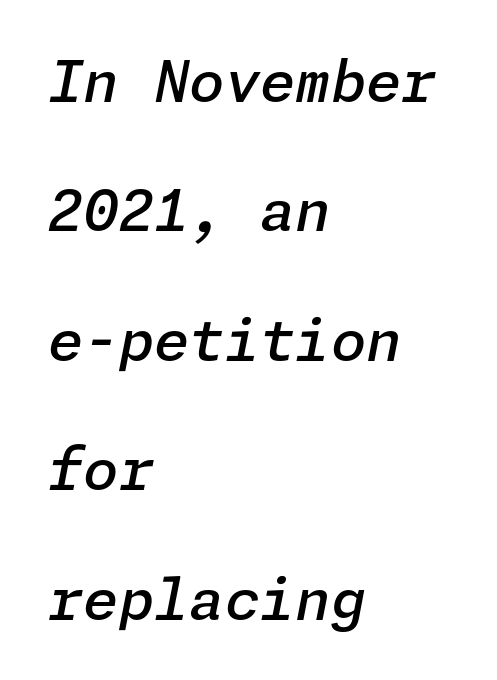
{"italic": "yes", "lean": "right", "slant_degrees": 11, "bold": "semi", "weight": "semibold", "width": "normal", "stroke_contrast": "low", "x_height": "medium", "underline": "no", "align": "left", "line_spacing": "loose", "line_spacing_ratio": 2.27, "letter_spacing": "normal", "letter_spacing_em": 0.0, "glyph_px": 57}
